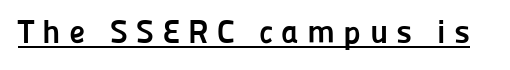
{"serif": "no", "italic": "no", "bold": "yes", "weight": "semibold", "width": "normal", "stroke_contrast": "low", "x_height": "medium", "monospaced": "no", "underline": "yes", "letter_spacing": "wide", "letter_spacing_em": 0.25, "glyph_px": 33}
